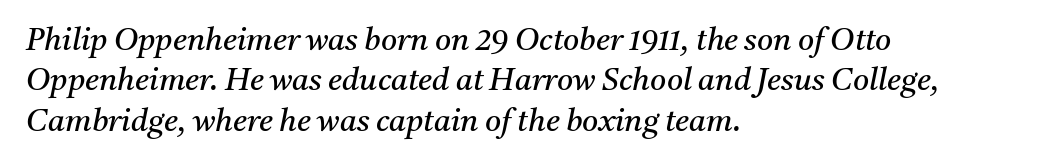
Q: Is the text bold? A: No.
Q: Is the text italic (slanted)? A: Yes, it leans right by about 11 degrees.
Q: Is the typeface a serif or a sans-serif typeface? A: Serif.
Q: Is the text underlined? A: No.
Q: How is the paragraph aligned? A: Left-aligned.
Q: Is the spacing between letters normal or unusually wide? A: Normal.
Q: Is the spacing between lines tight, normal or loose? A: Normal.
Q: Width (condensed, normal, or wide)? A: Normal.
Q: Stroke contrast? A: Medium.
Q: x-height? A: Medium.
Q: Monospaced? A: No.
